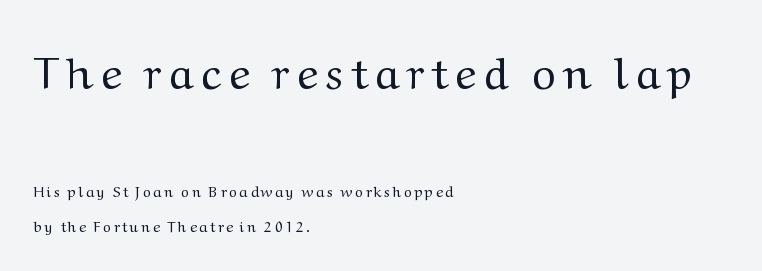
Q: Is the text bold? A: No.
Q: Is the text italic (slanted)? A: No, it is upright.
Q: Is the typeface a serif or a sans-serif typeface? A: Serif.
Q: Is the text underlined? A: No.
Q: How is the paragraph aligned? A: Left-aligned.
Q: Is the spacing between letters normal or unusually wide? A: Unusually wide.
Q: Is the spacing between lines tight, normal or loose? A: Loose.
Q: Which block of text is set in a larger size, the first (top) or the second (bottom)? A: The first (top) one.
Q: Width (condensed, normal, or wide)? A: Normal.
Q: Stroke contrast? A: Medium.
Q: x-height? A: Medium.
Q: Monospaced? A: No.
